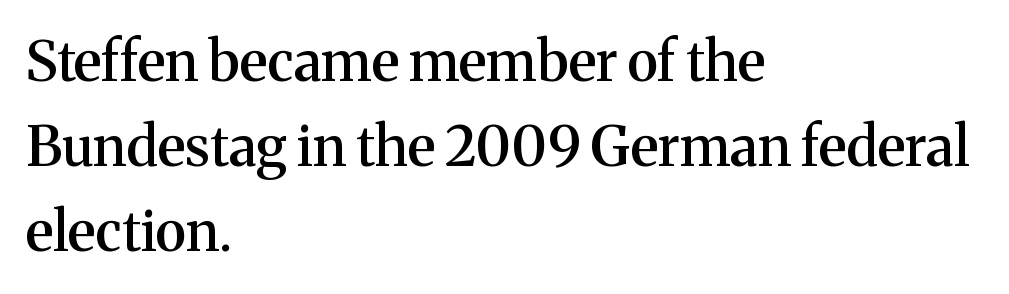
Q: Is the text bold? A: Semi-bold.
Q: Is the text italic (slanted)? A: No, it is upright.
Q: Is the typeface a serif or a sans-serif typeface? A: Serif.
Q: Is the text underlined? A: No.
Q: How is the paragraph aligned? A: Left-aligned.
Q: Is the spacing between letters normal or unusually wide? A: Normal.
Q: Is the spacing between lines tight, normal or loose? A: Normal.
Q: Width (condensed, normal, or wide)? A: Normal.
Q: Stroke contrast? A: Medium.
Q: x-height? A: Medium.
Q: Monospaced? A: No.
